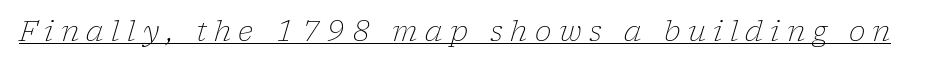
Q: Is the text bold? A: No.
Q: Is the text italic (slanted)? A: Yes, it leans right by about 17 degrees.
Q: Is the typeface a serif or a sans-serif typeface? A: Serif.
Q: Is the text underlined? A: Yes.
Q: Is the spacing between letters normal or unusually wide? A: Unusually wide.
Q: Width (condensed, normal, or wide)? A: Normal.
Q: Stroke contrast? A: Low.
Q: x-height? A: Medium.
Q: Monospaced? A: No.
